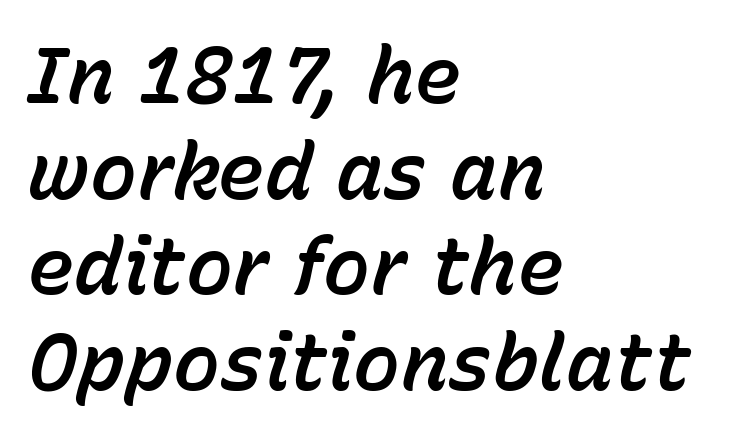
Q: Is the text italic (slanted)? A: Yes, it leans right by about 15 degrees.
Q: Is the text underlined? A: No.
Q: How is the paragraph aligned? A: Left-aligned.
Q: Is the spacing between letters normal or unusually wide? A: Normal.
Q: Width (condensed, normal, or wide)? A: Normal.
Q: Stroke contrast? A: Low.
Q: x-height? A: Medium.
Q: Monospaced? A: No.
